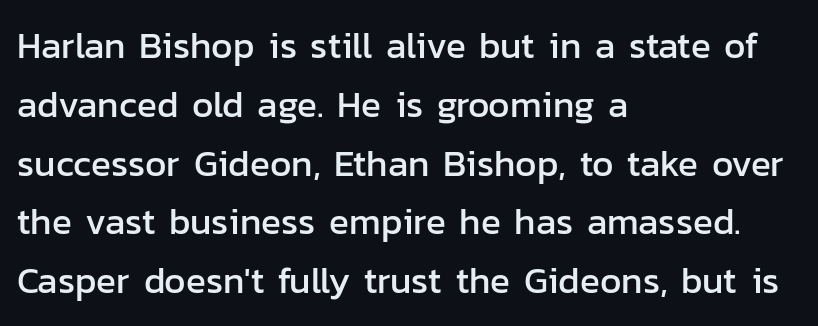
Typographically, this falls in the sans-serif category. Underlining? Definitely not there. The letters advance in unequal steps, a hallmark of proportional type. Designer's note — italics off, roman on. Each line starts at the same left margin while the right side varies.
